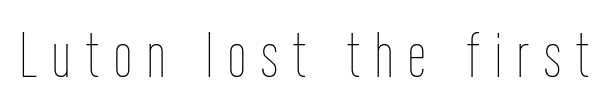
Q: Is the text bold? A: No.
Q: Is the text italic (slanted)? A: No, it is upright.
Q: Is the text underlined? A: No.
Q: Is the spacing between letters normal or unusually wide? A: Unusually wide.
Q: Width (condensed, normal, or wide)? A: Condensed.
Q: Stroke contrast? A: Low.
Q: x-height? A: Medium.
Q: Monospaced? A: No.
